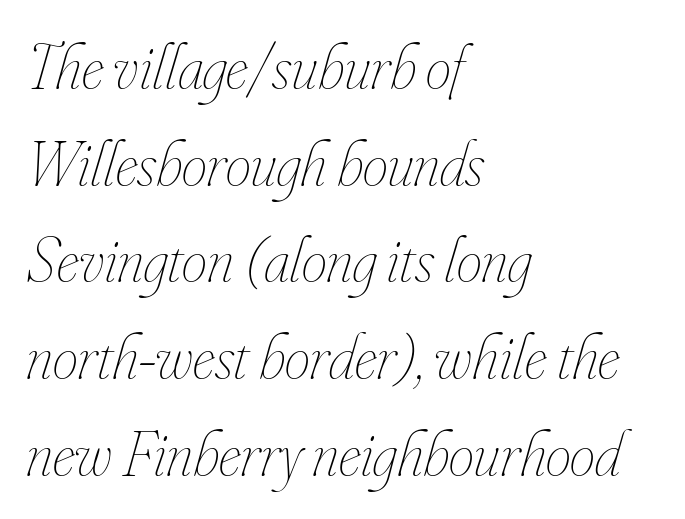
Regarding leading, the lines here are spaced in the standard way. Check the space under the baseline: it is left empty. Characters are canted at an angle relative to the baseline's perpendicular. The ragged edge is on the right, which tells us the setting is flush left.
